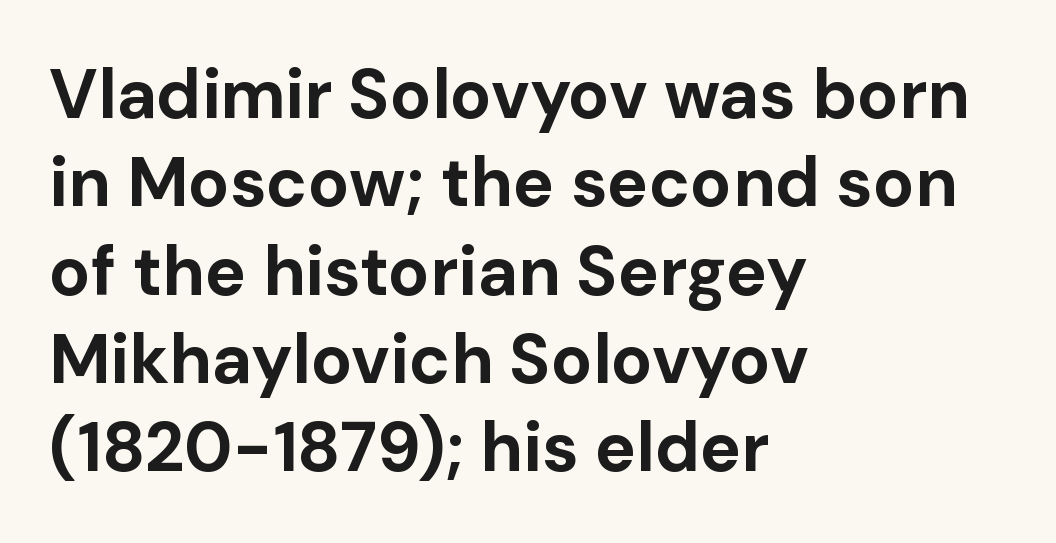
{"serif": "no", "italic": "no", "bold": "yes", "weight": "bold", "width": "normal", "stroke_contrast": "low", "x_height": "medium", "monospaced": "no", "underline": "no", "align": "left", "line_spacing": "normal", "line_spacing_ratio": 1.28, "letter_spacing": "normal", "letter_spacing_em": 0.0, "glyph_px": 69}
